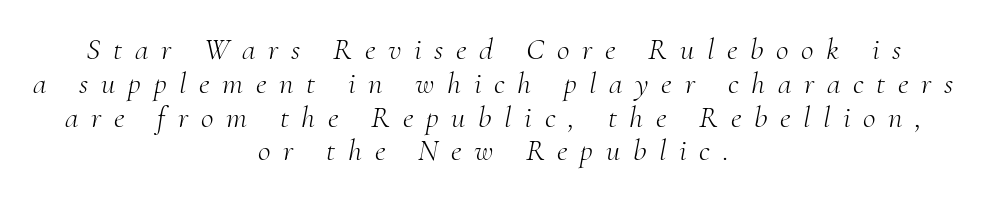
How are the letters spaced? Widely, with obvious added tracking. Looks like regular typesetting: each glyph gets only the width it needs. This is oblique type, the kind used for emphasis or titles. Vertical stems look standard width or narrower in stroke. Check under the words: just untouched page. Centered paragraph, ragged on both sides.
